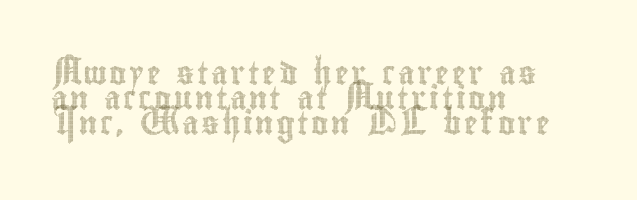
{"italic": "no", "underline": "no", "align": "left", "line_spacing": "tight", "line_spacing_ratio": 1.09, "glyph_px": 23}
